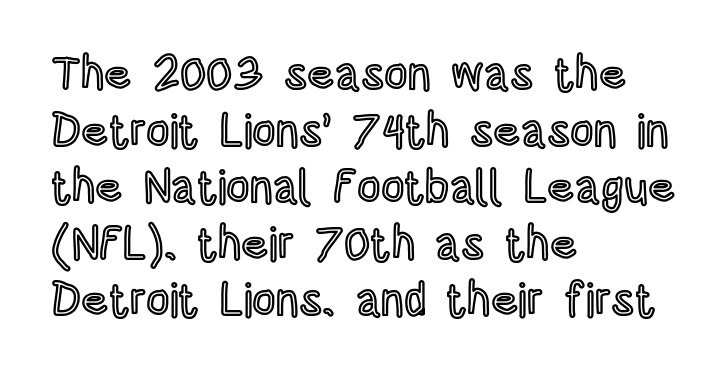
Rule under the text: the space is simply empty. The lettering stays uniformly vertical, giving the passage a roman look. This sample uses plain, unmodified letter spacing. In CSS terms this would be text-align: left.
